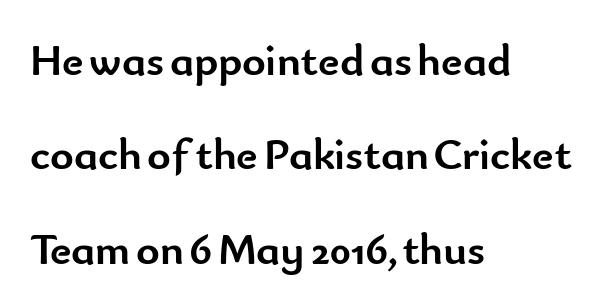
Q: Is the text bold? A: Yes.
Q: Is the text italic (slanted)? A: No, it is upright.
Q: Is the typeface a serif or a sans-serif typeface? A: Sans-serif.
Q: Is the text underlined? A: No.
Q: How is the paragraph aligned? A: Left-aligned.
Q: Is the spacing between letters normal or unusually wide? A: Normal.
Q: Is the spacing between lines tight, normal or loose? A: Loose.
Q: Width (condensed, normal, or wide)? A: Normal.
Q: Stroke contrast? A: Low.
Q: x-height? A: Small.
Q: Monospaced? A: No.
